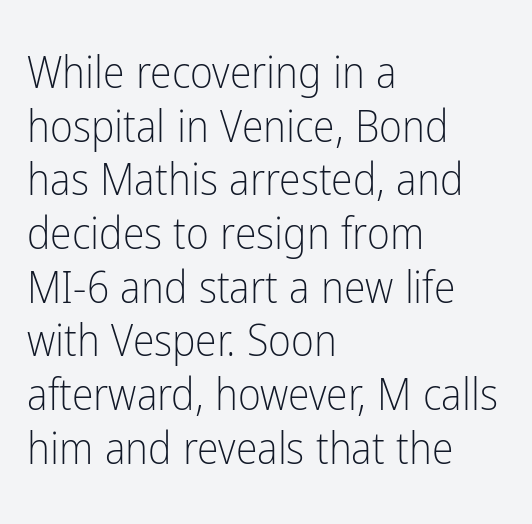
The rendering keeps characters at their native spacing. Short and long lines alike share a common starting point at left. This sample uses an upright cut, with every glyph sitting square on the baseline. Beneath every word, the page is bare.
